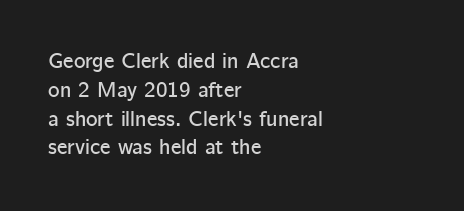
Descender tails drop into unmarked territory. Horizontal alignment here is leftward, the default for most running prose. Does extra space separate the letters? No, they use regular spacing. Upright lettering throughout. Evenly set lines give the paragraph a standard silhouette.
